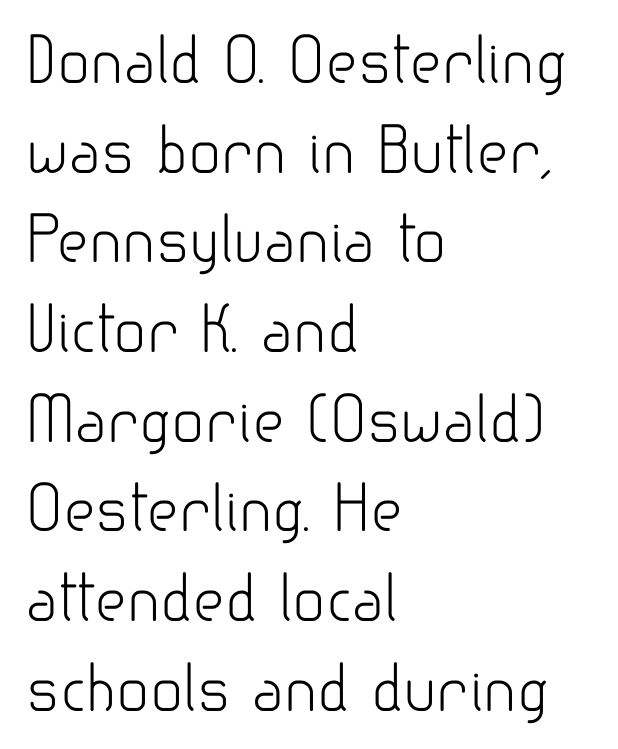
The image shows 61 px light sans-serif type, upright; set left-aligned, normal line spacing (1.47x), normal letter spacing, not underlined; low stroke contrast and a small x-height.
